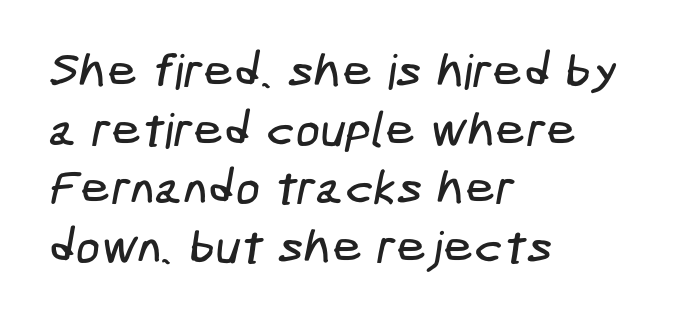
Check the space under the baseline: it is left empty. Characters follow at the spacing the type designer built in. These lines stack with their left ends in a neat column. A sans-serif font was chosen for this passage.
